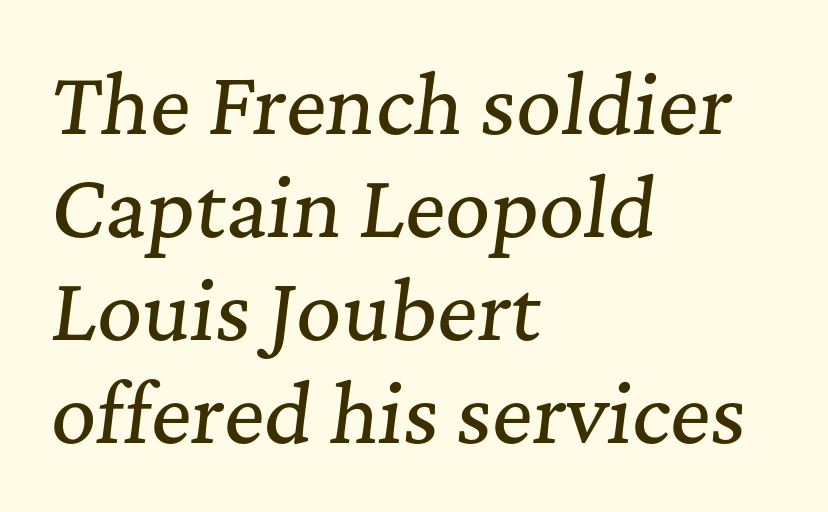
This sample uses a serif face. These lines were composed using italics. The string is rendered with underlining switched off. The lines sit at an ordinary, default distance from one another. Visually the block forms a straight wall on the left and a jagged coastline on the right. The rendering uses natural spacing where letterforms have individual widths.
